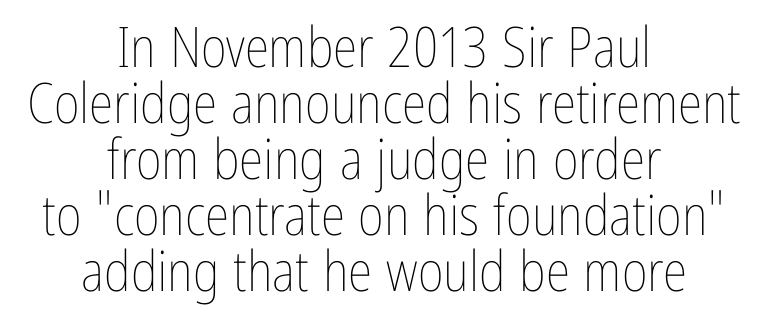
Q: Is the text bold? A: No.
Q: Is the text italic (slanted)? A: No, it is upright.
Q: Is the text underlined? A: No.
Q: How is the paragraph aligned? A: Centered.
Q: Is the spacing between letters normal or unusually wide? A: Normal.
Q: Is the spacing between lines tight, normal or loose? A: Tight.
Q: Width (condensed, normal, or wide)? A: Condensed.
Q: Stroke contrast? A: Low.
Q: x-height? A: Medium.
Q: Monospaced? A: No.
